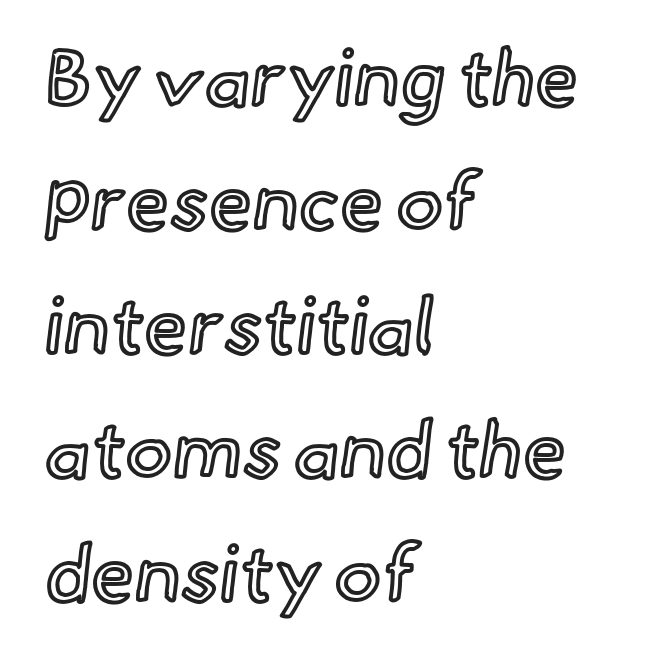
{"width": "normal", "x_height": "small", "monospaced": "no", "underline": "no", "align": "left", "line_spacing": "normal", "line_spacing_ratio": 1.57, "letter_spacing": "normal", "letter_spacing_em": 0.0, "glyph_px": 79}
